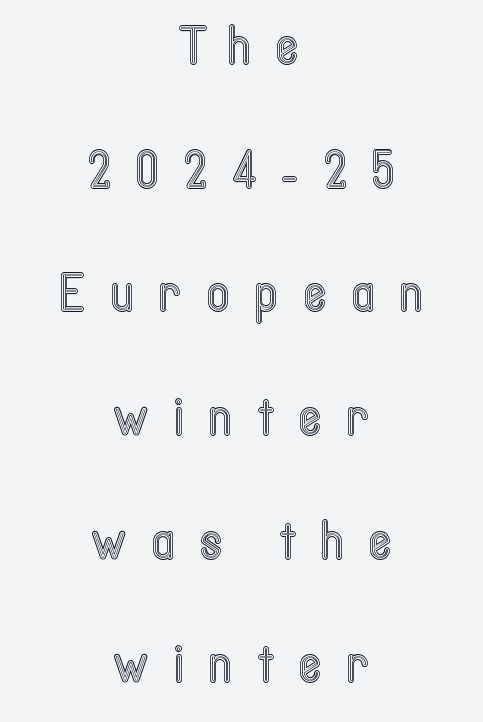
The image shows 54 px condensed type, upright; set centered, loose line spacing (2.29x), unusually wide letter spacing (+0.47 em), not underlined; a medium x-height.
